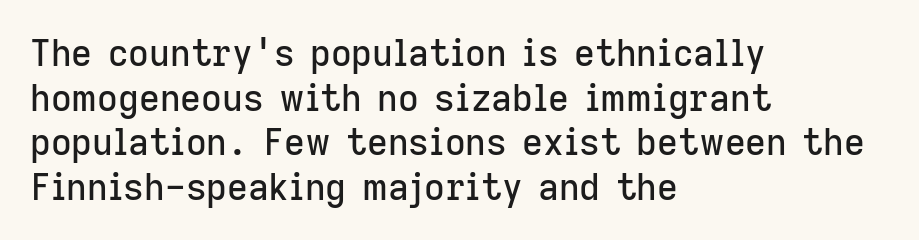
The rendering anchors every line to the left-hand side. You can tell it's not italic because the verticals are truly vertical. The zone under the glyphs is completely vacant. This sample uses plain, unmodified letter spacing.
